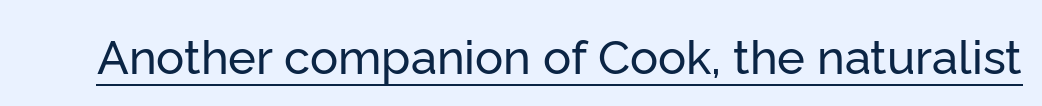
Notice how the stems are strictly vertical — no italics here. Examine the stroke ends and you'll find no serifs. You can see a thin bar hugging the bottom of the glyphs. The tracking reads as untouched default to a designer's eye. Note the varied advance widths — an 'i' is clearly narrower than an 'm'.
